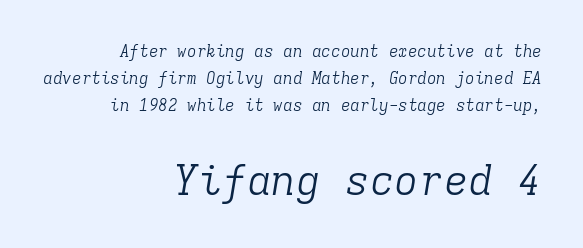
This rendering uses right alignment, leaving the left contour irregular. No extra tracking has been applied to these lines. Top chunk: small. Bottom chunk: large. Rendered with sloped, italic letterforms. The leading is moderate, giving the passage an even texture. These lines are rendered in a fixed-pitch font.
